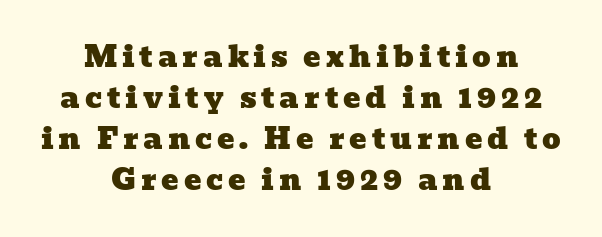
The image shows 29 px wide serif type; set centered, normal line spacing (1.41x), not underlined; low stroke contrast and a medium x-height.
